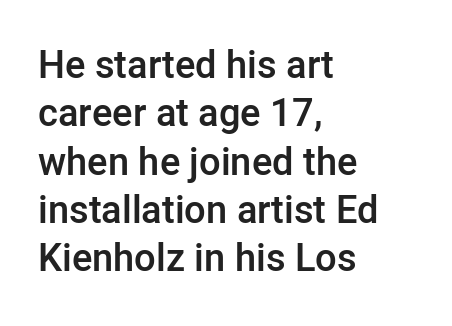
{"serif": "no", "italic": "no", "bold": "semi", "weight": "semibold", "width": "normal", "stroke_contrast": "low", "x_height": "medium", "monospaced": "no", "underline": "no", "align": "left", "line_spacing": "normal", "line_spacing_ratio": 1.27, "letter_spacing": "normal", "letter_spacing_em": 0.0, "glyph_px": 38}
